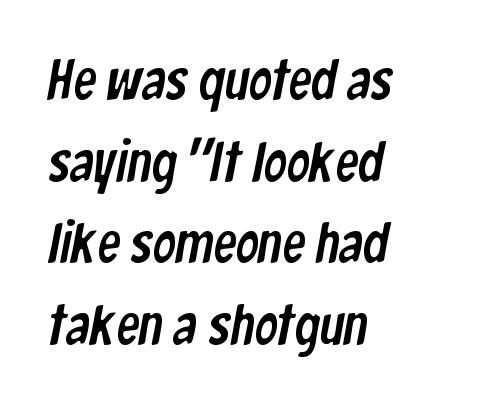
The image shows 57 px condensed sans-serif type; set left-aligned, normal line spacing (1.43x), normal letter spacing, not underlined; low stroke contrast and a medium x-height.
